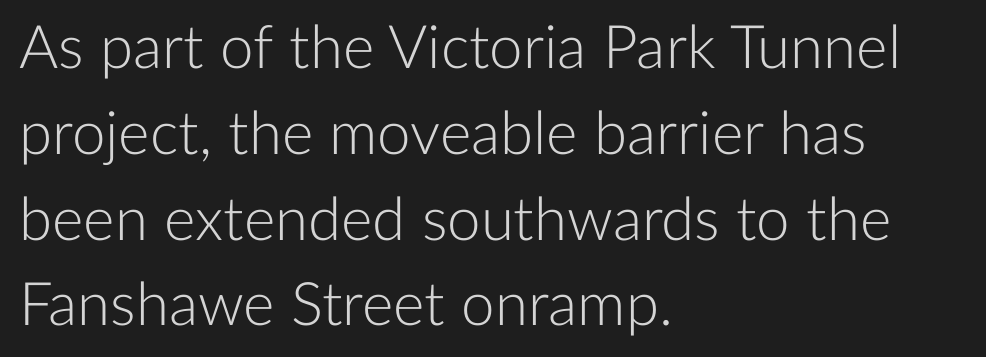
The image shows 60 px light sans-serif type, upright; set left-aligned, normal line spacing (1.43x), normal letter spacing, not underlined; low stroke contrast and a medium x-height.
